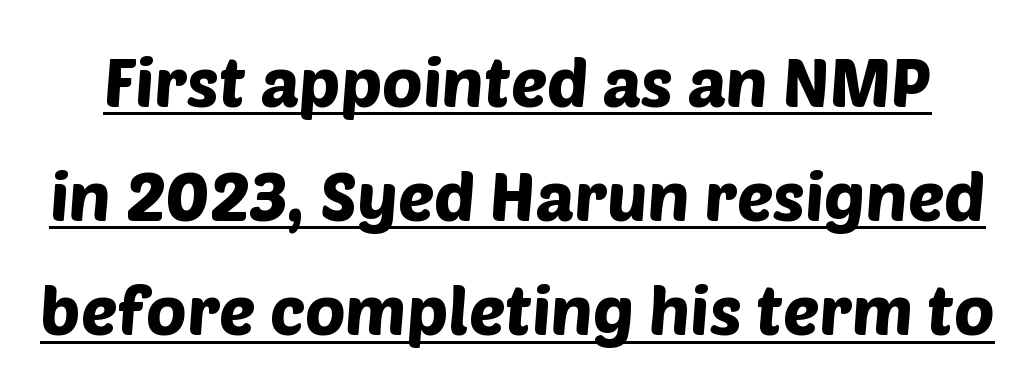
The image shows 68 px sans-serif type; set normal line spacing (1.68x), normal letter spacing, underlined; low stroke contrast and a large x-height.
